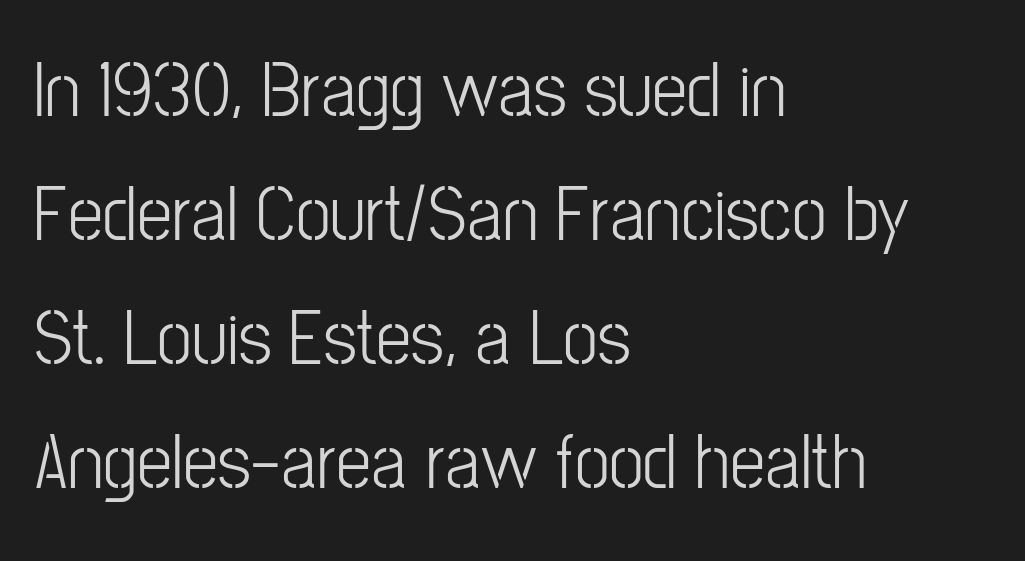
Every stem runs plumb, perpendicular to the baseline. Plain, unruled lines of type. Horizontal bands of white between lines are of average thickness. Looks like regular typesetting: each glyph gets only the width it needs. How are the letters spaced? Ordinarily, with no added tracking.
